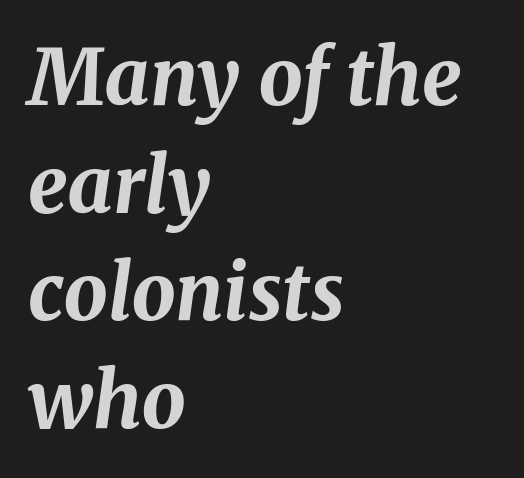
{"italic": "yes", "lean": "right", "slant_degrees": 8, "bold": "yes", "weight": "bold", "width": "normal", "stroke_contrast": "medium", "x_height": "medium", "monospaced": "no", "underline": "no", "align": "left", "line_spacing": "normal", "line_spacing_ratio": 1.38, "letter_spacing": "normal", "letter_spacing_em": 0.0, "glyph_px": 78}
